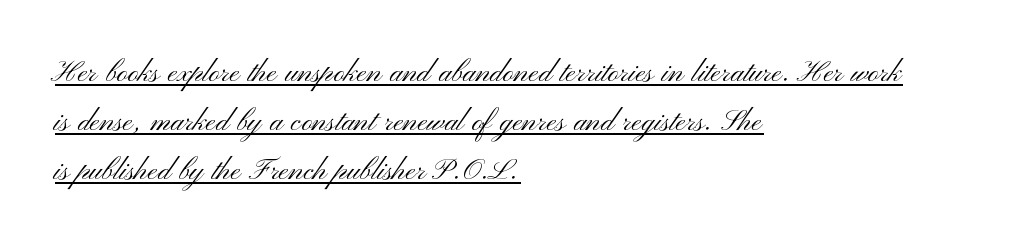
{"serif": "no", "bold": "no", "weight": "light", "width": "wide", "stroke_contrast": "medium", "x_height": "small", "monospaced": "no", "underline": "yes", "align": "left", "line_spacing": "normal", "line_spacing_ratio": 1.32, "letter_spacing": "normal", "letter_spacing_em": 0.0, "glyph_px": 37}
